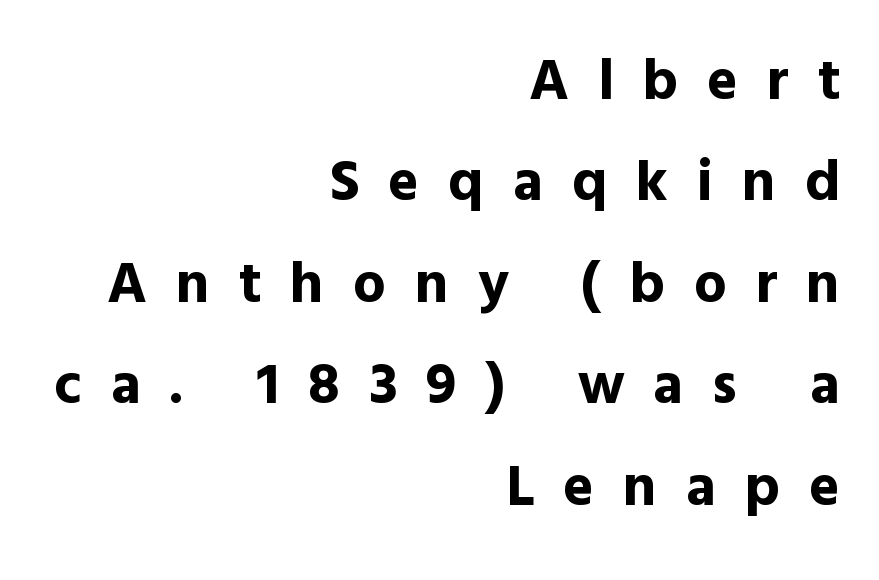
The image shows 58 px bold sans-serif type, upright; set right-aligned, line spacing 1.75x, unusually wide letter spacing (+0.5 em), not underlined; a medium x-height.
